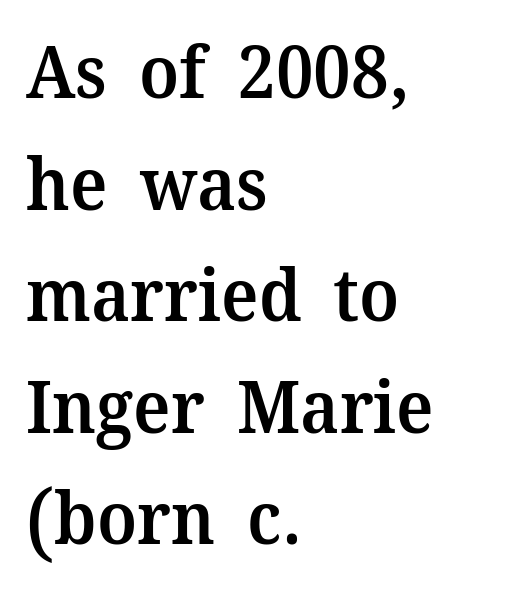
Ascenders rise straight up at ninety degrees. Notice how the passage keeps a crisp vertical edge on the left only. What stands out about the letter spacing? Nothing — it is the standard amount. Proportional: the letters do not fall into vertical columns.
